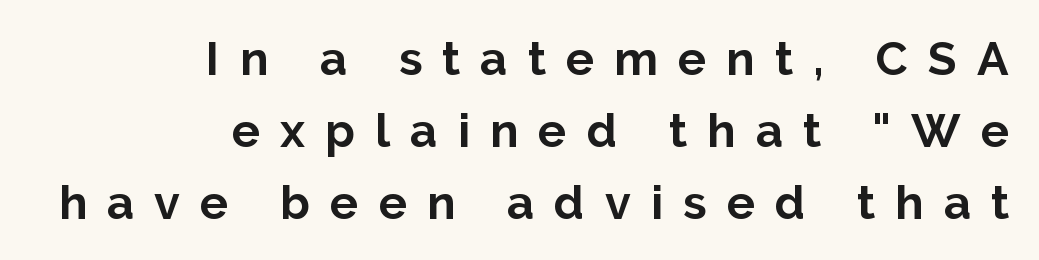
The image shows 47 px bold sans-serif type, upright; set right-aligned, normal line spacing (1.53x), unusually wide letter spacing (+0.43 em), not underlined; low stroke contrast and a medium x-height.
